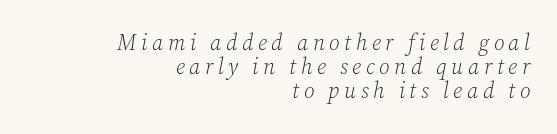
The typeface has the unassuming heft of standard copy or less. This sample uses an oblique cut, with every glyph tilted off the vertical. The paragraph has a hard right edge and a soft left edge. Each new line begins almost immediately beneath the previous one.
